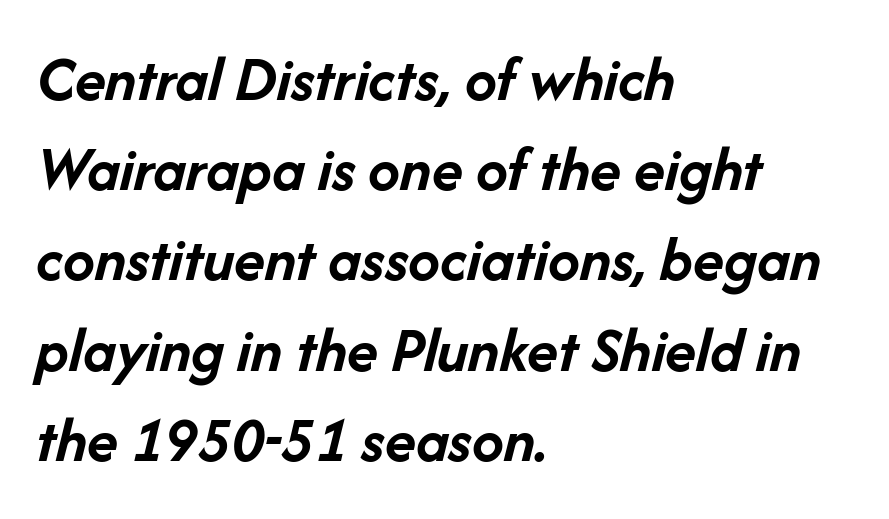
The image shows 64 px semibold type, italic (leaning right); set left-aligned, normal line spacing (1.41x), normal letter spacing, not underlined; low stroke contrast and a medium x-height.
